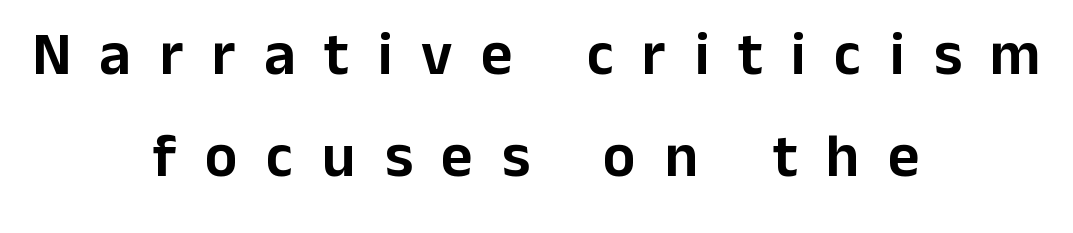
The image shows 61 px sans-serif type, upright; set centered, normal line spacing (1.68x), unusually wide letter spacing (+0.47 em), not underlined; low stroke contrast and a medium x-height.
